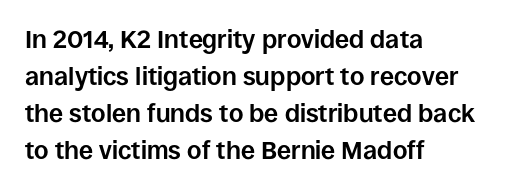
The image shows 25 px bold type, upright; set left-aligned, normal line spacing (1.48x), normal letter spacing, not underlined.
